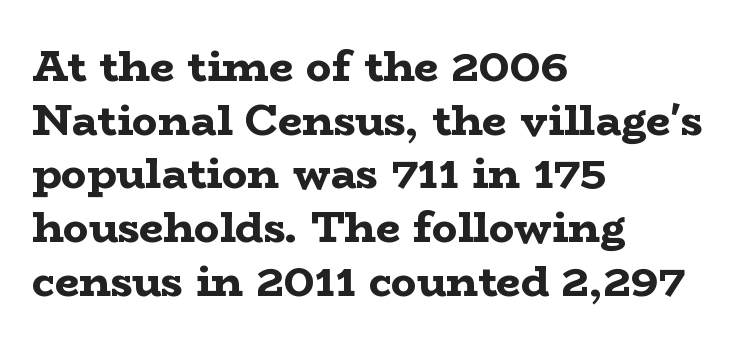
Q: Is the text bold? A: Yes.
Q: Is the text italic (slanted)? A: No, it is upright.
Q: Is the typeface a serif or a sans-serif typeface? A: Serif.
Q: Is the text underlined? A: No.
Q: How is the paragraph aligned? A: Left-aligned.
Q: Is the spacing between letters normal or unusually wide? A: Normal.
Q: Is the spacing between lines tight, normal or loose? A: Normal.
Q: Width (condensed, normal, or wide)? A: Wide.
Q: Stroke contrast? A: Low.
Q: x-height? A: Medium.
Q: Monospaced? A: No.
